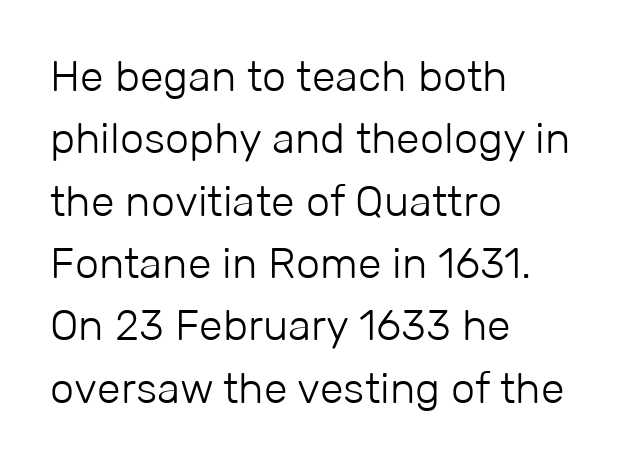
Q: Is the text bold? A: No.
Q: Is the text italic (slanted)? A: No, it is upright.
Q: Is the typeface a serif or a sans-serif typeface? A: Sans-serif.
Q: Is the text underlined? A: No.
Q: How is the paragraph aligned? A: Left-aligned.
Q: Is the spacing between letters normal or unusually wide? A: Normal.
Q: Is the spacing between lines tight, normal or loose? A: Normal.
Q: Width (condensed, normal, or wide)? A: Normal.
Q: Stroke contrast? A: Low.
Q: x-height? A: Medium.
Q: Monospaced? A: No.
